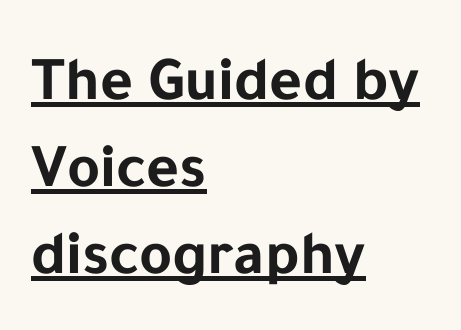
Q: Is the text bold? A: Yes.
Q: Is the text italic (slanted)? A: No, it is upright.
Q: Is the typeface a serif or a sans-serif typeface? A: Sans-serif.
Q: Is the text underlined? A: Yes.
Q: How is the paragraph aligned? A: Left-aligned.
Q: Is the spacing between letters normal or unusually wide? A: Normal.
Q: Is the spacing between lines tight, normal or loose? A: Normal.
Q: Width (condensed, normal, or wide)? A: Normal.
Q: Stroke contrast? A: Low.
Q: x-height? A: Medium.
Q: Monospaced? A: No.
